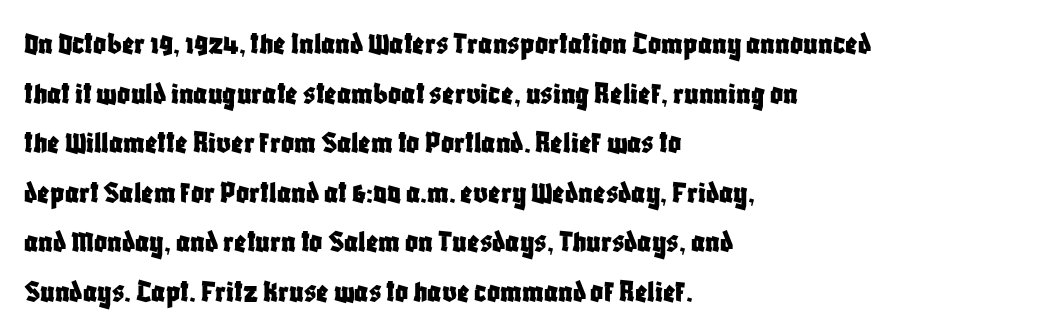
Do the characters align in a grid? No, the font is proportional. Observe the ordinary spacing: letters are neighbours, not strangers. Evenly set lines give the paragraph a standard silhouette. The rag falls on the right side of this text block.
